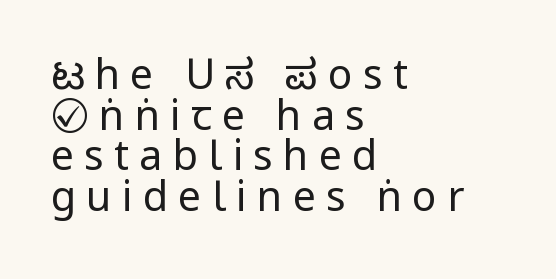
{"serif": "no", "italic": "no", "bold": "no", "weight": "regular", "width": "condensed", "stroke_contrast": "low", "underline": "no", "align": "left", "line_spacing": "tight", "line_spacing_ratio": 0.99, "letter_spacing": "wide", "letter_spacing_em": 0.25, "glyph_px": 41}
